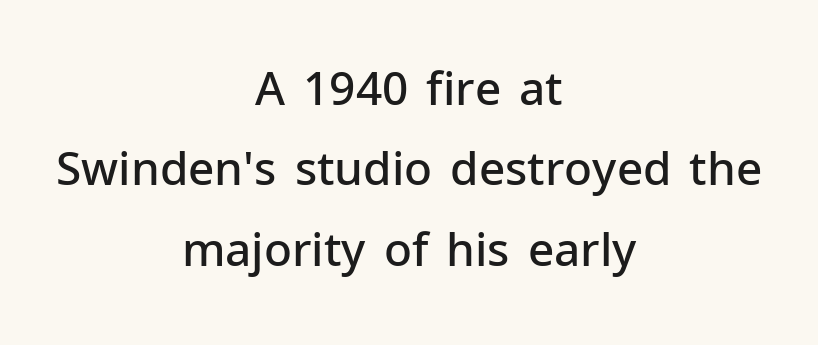
{"serif": "no", "italic": "no", "bold": "semi", "weight": "semibold", "width": "normal", "stroke_contrast": "low", "x_height": "medium", "monospaced": "no", "underline": "no", "align": "center", "line_spacing_ratio": 1.75, "letter_spacing": "normal", "letter_spacing_em": 0.0, "glyph_px": 46}
